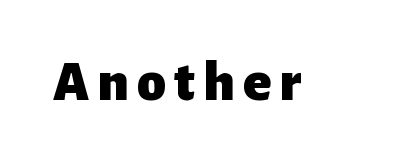
{"serif": "no", "italic": "no", "bold": "yes", "weight": "heavy", "width": "normal", "stroke_contrast": "low", "x_height": "medium", "monospaced": "no", "underline": "no", "glyph_px": 58}
